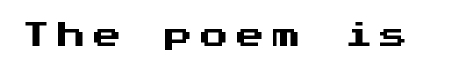
Anything drawn beneath the words? Only blank space. Look at the bottom of the vertical strokes: they stop flat, with no serifs. Designer's note — italics off, roman on. These lines have a slow, spaced-out rhythm from letter to letter.
